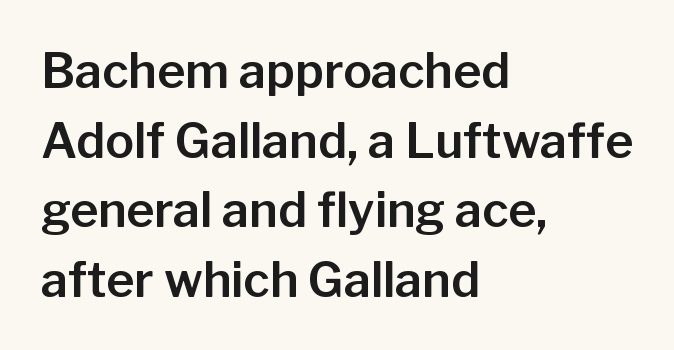
The image shows 48 px sans-serif type, upright; set left-aligned, normal line spacing (1.45x), normal letter spacing, not underlined; low stroke contrast and a medium x-height.
